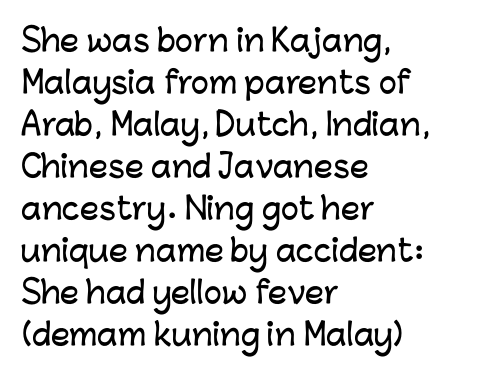
The image shows 30 px sans-serif type, upright; set left-aligned, normal line spacing (1.4x), normal letter spacing, not underlined; low stroke contrast and a medium x-height.
